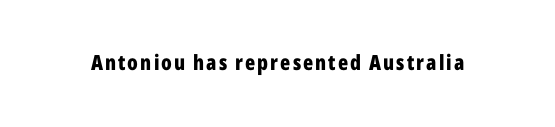
Q: Is the text bold? A: Yes.
Q: Is the text italic (slanted)? A: No, it is upright.
Q: Is the text underlined? A: No.
